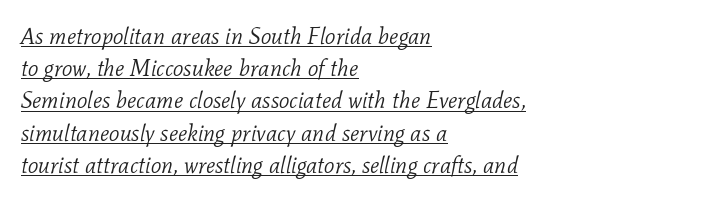
Q: Is the text bold? A: No.
Q: Is the text italic (slanted)? A: Yes, it leans right by about 11 degrees.
Q: Is the text underlined? A: Yes.
Q: How is the paragraph aligned? A: Left-aligned.
Q: Is the spacing between letters normal or unusually wide? A: Normal.
Q: Is the spacing between lines tight, normal or loose? A: Normal.
